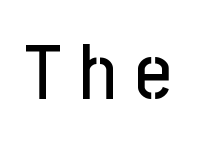
The image shows 78 px condensed sans-serif type, upright; set unusually wide letter spacing (+0.24 em), not underlined; low stroke contrast and a medium x-height.
